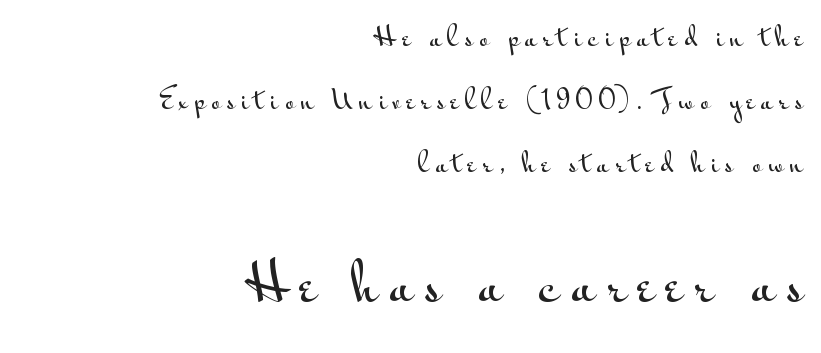
Q: Is the typeface a serif or a sans-serif typeface? A: Sans-serif.
Q: Is the text underlined? A: No.
Q: How is the paragraph aligned? A: Right-aligned.
Q: Is the spacing between letters normal or unusually wide? A: Unusually wide.
Q: Is the spacing between lines tight, normal or loose? A: Loose.
Q: Which block of text is set in a larger size, the first (top) or the second (bottom)? A: The second (bottom) one.
Q: Width (condensed, normal, or wide)? A: Wide.
Q: Stroke contrast? A: Medium.
Q: x-height? A: Small.
Q: Monospaced? A: No.
